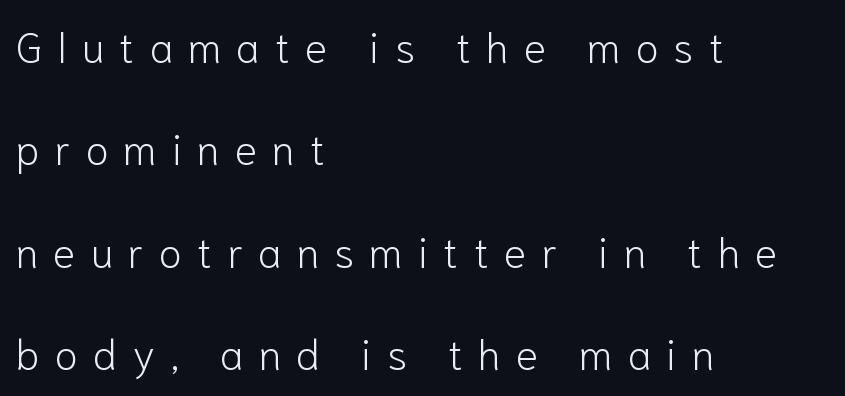
{"serif": "no", "italic": "no", "bold": "no", "weight": "light", "width": "normal", "stroke_contrast": "low", "x_height": "medium", "monospaced": "no", "underline": "no", "align": "left", "line_spacing": "loose", "line_spacing_ratio": 2.44, "letter_spacing": "wide", "letter_spacing_em": 0.36, "glyph_px": 42}
